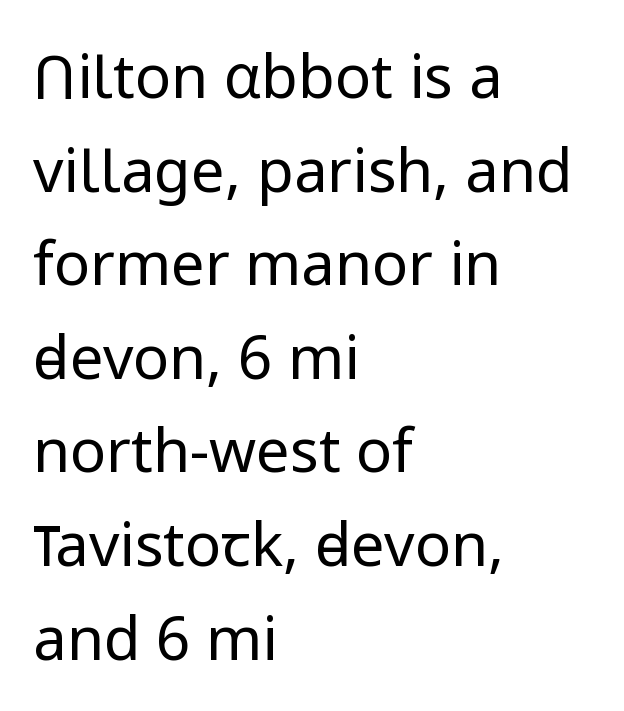
Q: Is the text bold? A: No.
Q: Is the text italic (slanted)? A: No, it is upright.
Q: Is the typeface a serif or a sans-serif typeface? A: Sans-serif.
Q: Is the text underlined? A: No.
Q: How is the paragraph aligned? A: Left-aligned.
Q: Is the spacing between letters normal or unusually wide? A: Normal.
Q: Is the spacing between lines tight, normal or loose? A: Normal.
Q: Width (condensed, normal, or wide)? A: Normal.
Q: Stroke contrast? A: Low.
Q: x-height? A: Medium.
Q: Monospaced? A: No.
